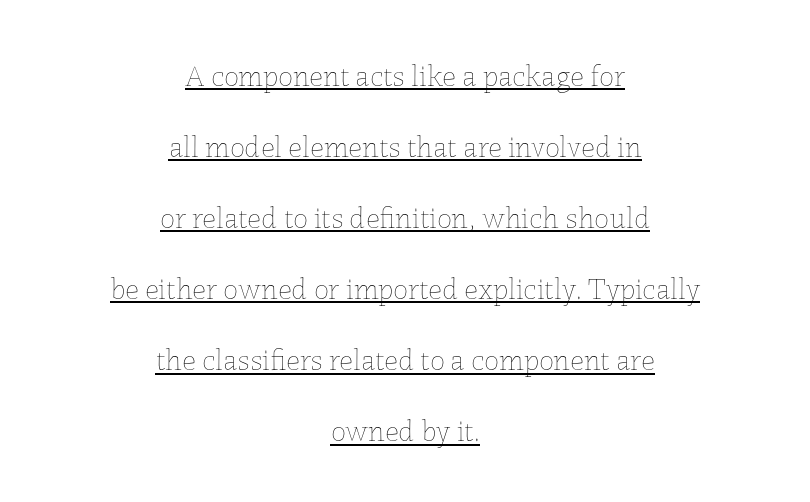
The type is set solid horizontally, with unmodified tracking. The passage shown is typed in a proportional face where columns would drift. A centered setting, common on invitations and titles, is used for this passage. This is not heavy type; no bold has been used. Vertically, the passage feels expansive, rows floating well apart. Like a heading marked for emphasis, these lines bear an underscore.
